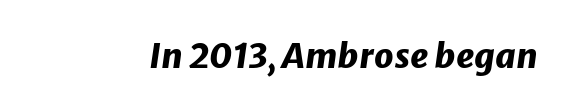
The image shows 34 px heavy type, italic (leaning right); set normal letter spacing, not underlined; low stroke contrast and a medium x-height.
